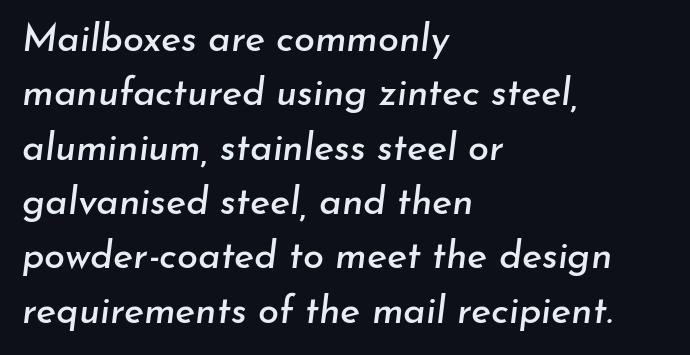
{"italic": "yes", "lean": "right", "slant_degrees": 7, "width": "normal", "stroke_contrast": "low", "x_height": "small", "monospaced": "no", "underline": "no", "align": "left", "line_spacing": "normal", "line_spacing_ratio": 1.43, "letter_spacing": "normal", "letter_spacing_em": 0.0, "glyph_px": 38}
